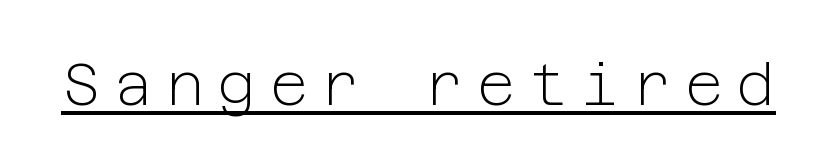
{"serif": "no", "italic": "no", "bold": "no", "weight": "light", "width": "normal", "stroke_contrast": "low", "x_height": "medium", "underline": "yes", "letter_spacing": "wide", "letter_spacing_em": 0.23, "glyph_px": 59}
